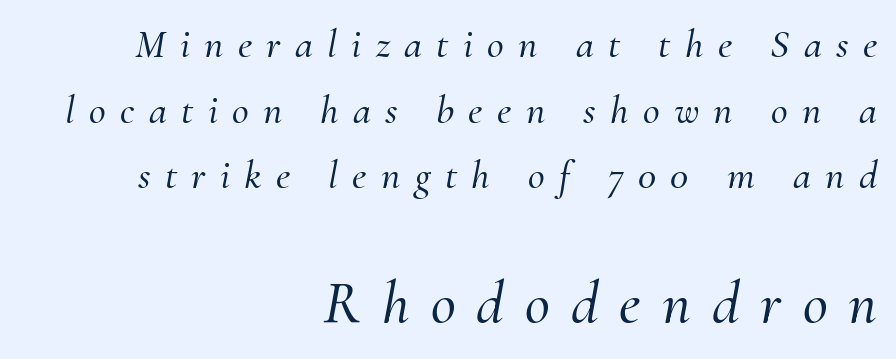
Q: Is the text italic (slanted)? A: Yes, it leans right by about 10 degrees.
Q: Is the typeface a serif or a sans-serif typeface? A: Serif.
Q: Is the text underlined? A: No.
Q: How is the paragraph aligned? A: Right-aligned.
Q: Is the spacing between letters normal or unusually wide? A: Unusually wide.
Q: Is the spacing between lines tight, normal or loose? A: Normal.
Q: Which block of text is set in a larger size, the first (top) or the second (bottom)? A: The second (bottom) one.
Q: Width (condensed, normal, or wide)? A: Normal.
Q: Stroke contrast? A: Medium.
Q: x-height? A: Small.
Q: Monospaced? A: No.
